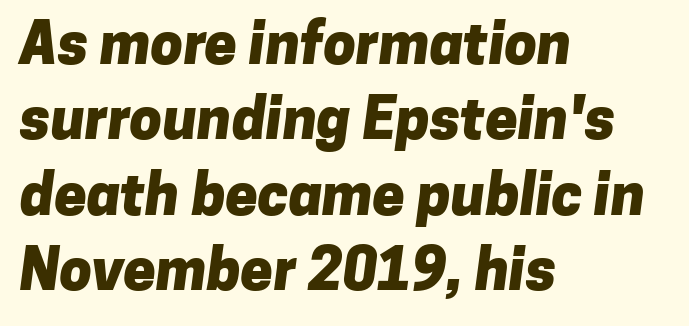
The image shows 58 px heavy sans-serif type; set left-aligned, normal line spacing (1.3x), normal letter spacing, not underlined; low stroke contrast and a medium x-height.
